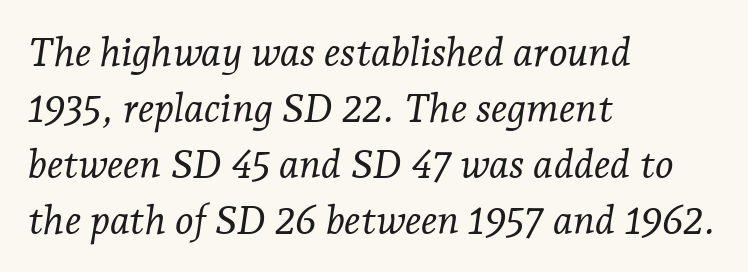
{"serif": "yes", "italic": "yes", "lean": "right", "slant_degrees": 7, "bold": "no", "weight": "light", "width": "normal", "stroke_contrast": "low", "x_height": "medium", "monospaced": "no", "underline": "no", "align": "left", "line_spacing": "normal", "line_spacing_ratio": 1.4, "letter_spacing": "normal", "letter_spacing_em": 0.0, "glyph_px": 40}
